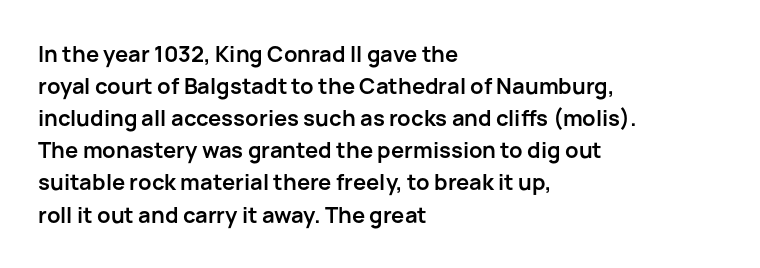
Q: Is the text bold? A: Yes.
Q: Is the text italic (slanted)? A: No, it is upright.
Q: Is the text underlined? A: No.
Q: How is the paragraph aligned? A: Left-aligned.
Q: Is the spacing between letters normal or unusually wide? A: Normal.
Q: Is the spacing between lines tight, normal or loose? A: Normal.
